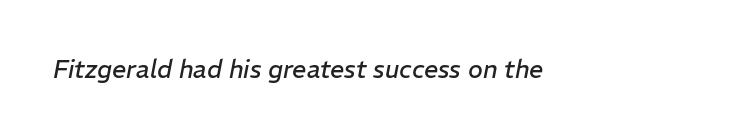
These lines keep a tight, regular rhythm from letter to letter. The area under the type is left untouched. Is the type heavy? It reads as light-to-regular instead. The rendering applies a slant to the glyphs.
